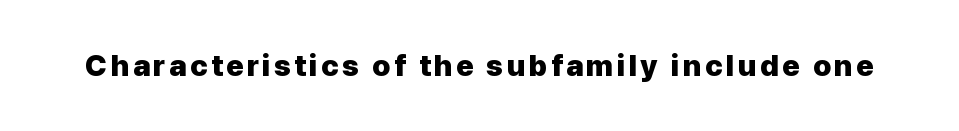
The glyphs in this specimen are sans serif. Anything drawn beneath the words? Only blank space. Posture: upright roman. Is this a fixed-width face? No — the glyphs have proportional, varying widths. A full-strength bold gives these letters their thick strokes.
